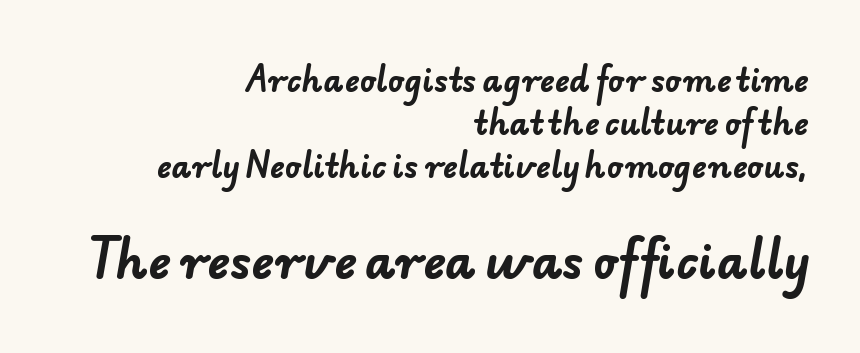
The image shows 47 px bold sans-serif type; set right-aligned, normal line spacing (1.38x), normal letter spacing, not underlined; the second (bottom) block is 1.52x larger; low stroke contrast and a small x-height.
